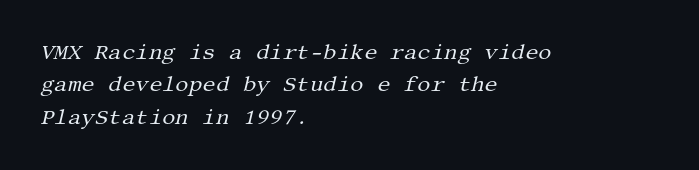
The passage shown is not underscored anywhere. Observe the lean: these are italic letterforms. Alignment: flush left. You could call the tracking neutral — neither tight nor loose. A typesetter would call this leading conventional body-copy spacing. Caption: face not bold, strokes unweighted.
